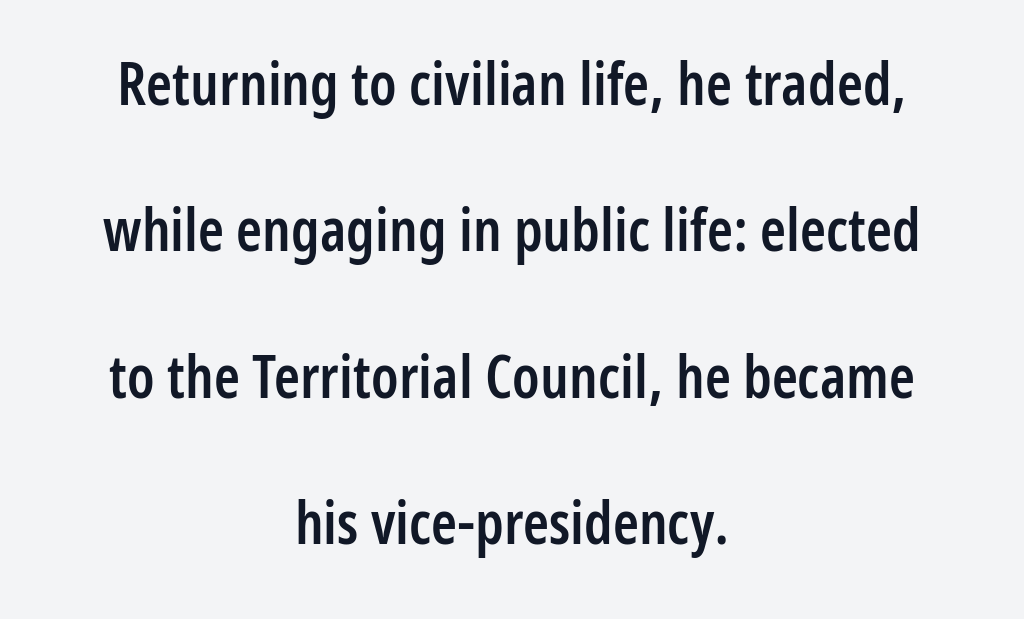
{"serif": "no", "italic": "no", "bold": "semi", "weight": "semibold", "width": "condensed", "stroke_contrast": "low", "x_height": "medium", "monospaced": "no", "underline": "no", "align": "center", "line_spacing": "loose", "line_spacing_ratio": 2.48, "letter_spacing": "normal", "letter_spacing_em": 0.0, "glyph_px": 59}
